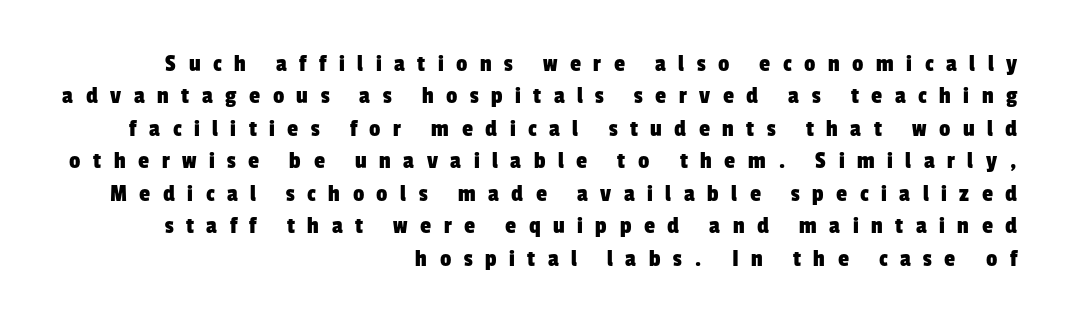
Alignment: flush right. Here the glyphs are tracked loosely, breaking word shapes into spaced letters. Descender tails drop into unmarked territory. Notice how descenders clear the ascenders below comfortably — that's standard leading.
